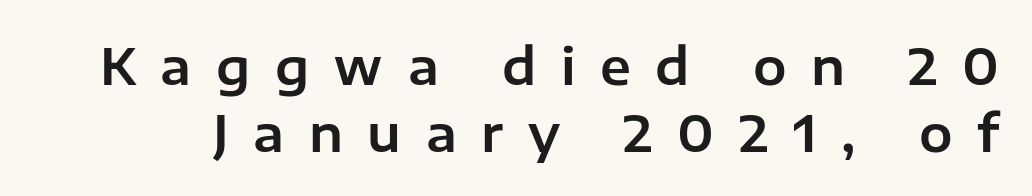
Q: Is the text italic (slanted)? A: No, it is upright.
Q: Is the typeface a serif or a sans-serif typeface? A: Sans-serif.
Q: Is the text underlined? A: No.
Q: Is the spacing between letters normal or unusually wide? A: Unusually wide.
Q: Is the spacing between lines tight, normal or loose? A: Normal.
Q: Width (condensed, normal, or wide)? A: Normal.
Q: Stroke contrast? A: Low.
Q: x-height? A: Medium.
Q: Monospaced? A: No.
